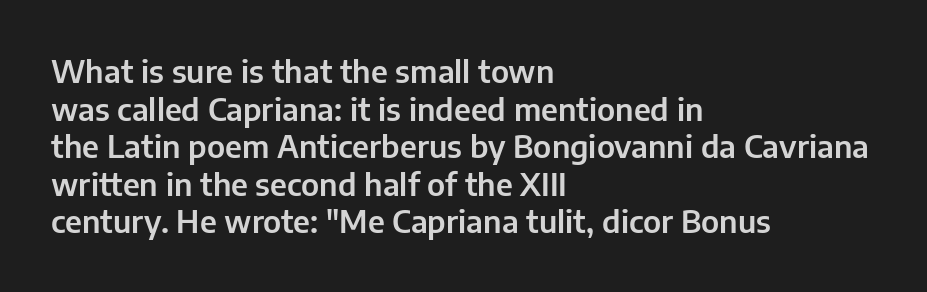
{"serif": "no", "italic": "no", "width": "normal", "stroke_contrast": "low", "x_height": "medium", "monospaced": "no", "underline": "no", "align": "left", "line_spacing_ratio": 1.21, "letter_spacing": "normal", "letter_spacing_em": 0.0, "glyph_px": 31}
